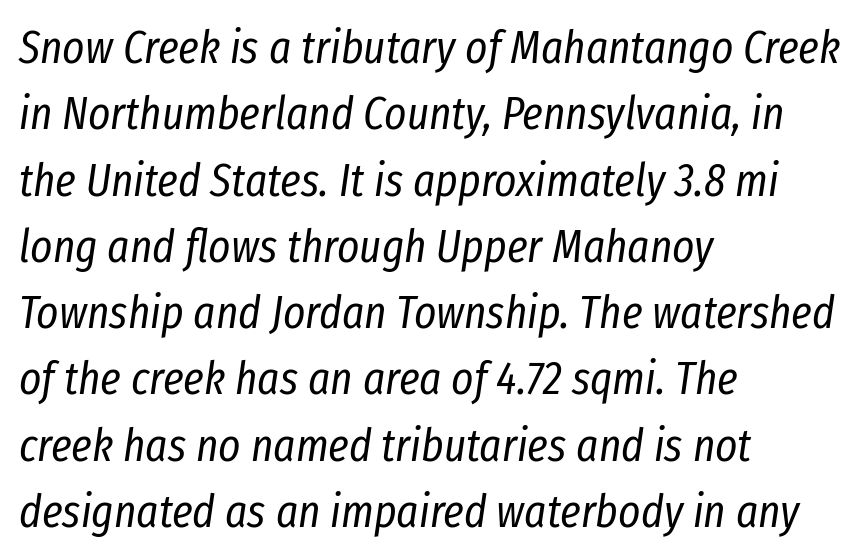
Looks like regular typesetting: each glyph gets only the width it needs. The paragraph shown leans on its left margin. This block has exactly the height ordinary leading produces. The passage shown is not underscored anywhere.
